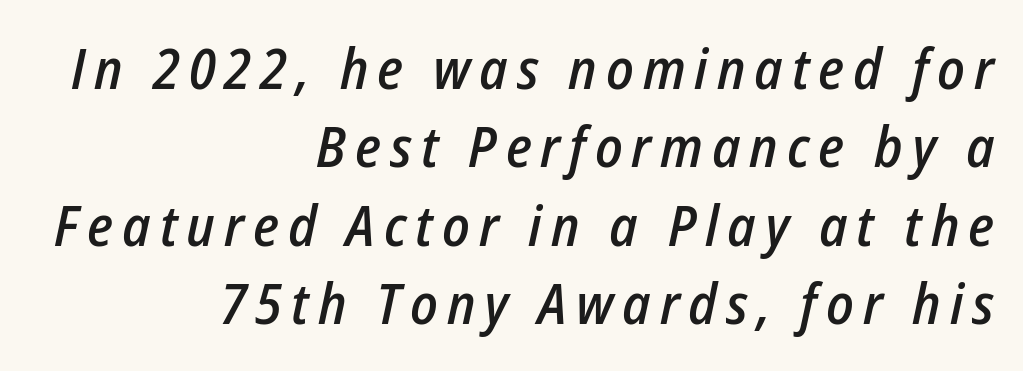
{"italic": "yes", "lean": "right", "slant_degrees": 12, "bold": "semi", "weight": "semibold", "width": "condensed", "stroke_contrast": "low", "x_height": "medium", "monospaced": "no", "underline": "no", "align": "right", "line_spacing": "normal", "line_spacing_ratio": 1.4, "glyph_px": 56}
